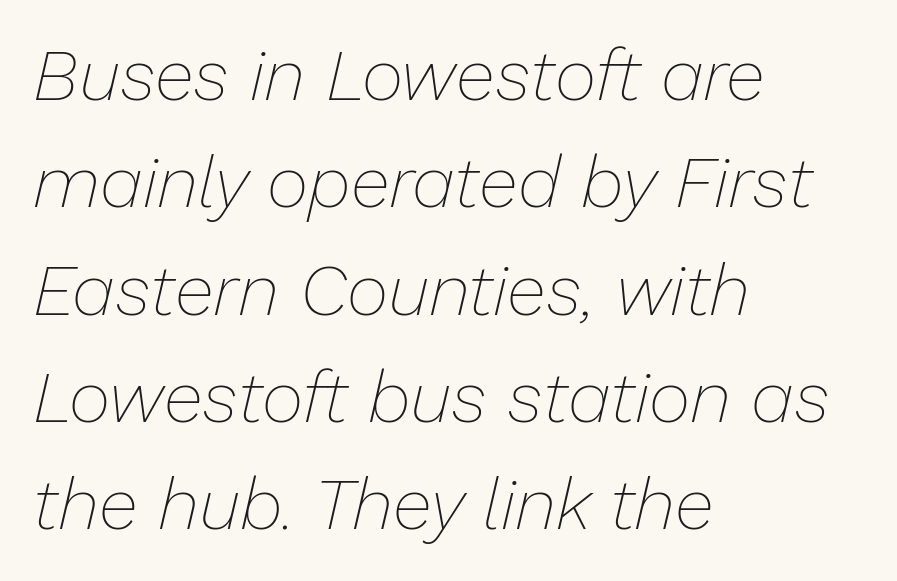
The image shows 72 px thin type, italic (leaning right); set left-aligned, normal line spacing (1.49x), normal letter spacing, not underlined; low stroke contrast and a medium x-height.
